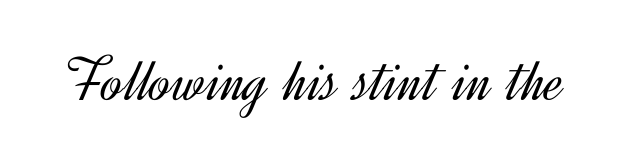
The image shows 65 px light sans-serif type; set normal letter spacing, not underlined; a small x-height.
